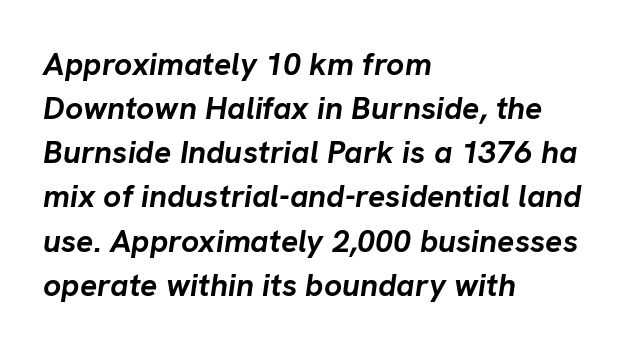
The image shows 32 px semibold type, italic (leaning right); set left-aligned, normal line spacing (1.38x), normal letter spacing, not underlined; low stroke contrast and a medium x-height.
